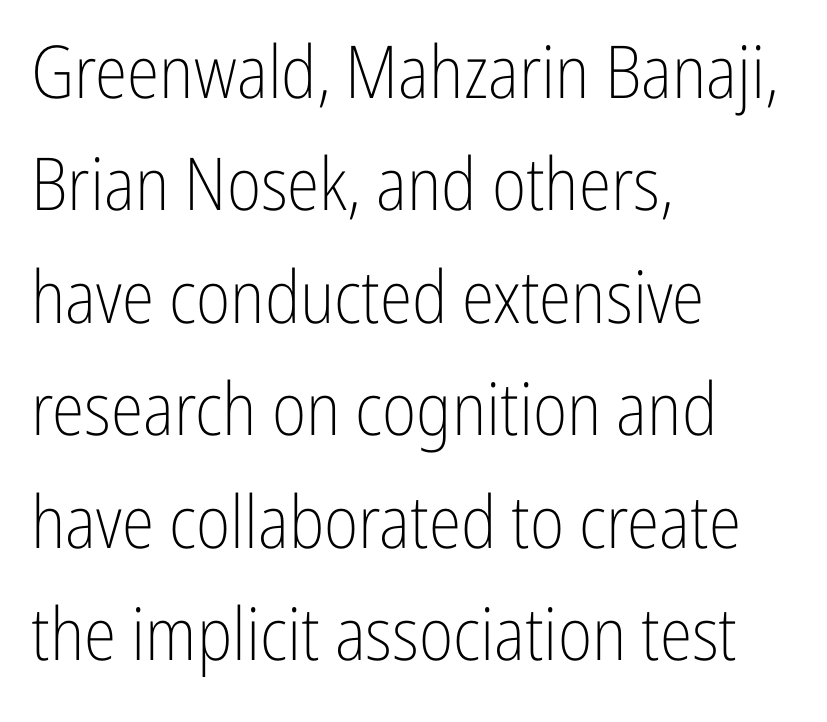
The image shows 73 px light, condensed sans-serif type, upright; set left-aligned, normal line spacing (1.54x), normal letter spacing, not underlined; low stroke contrast and a medium x-height.
